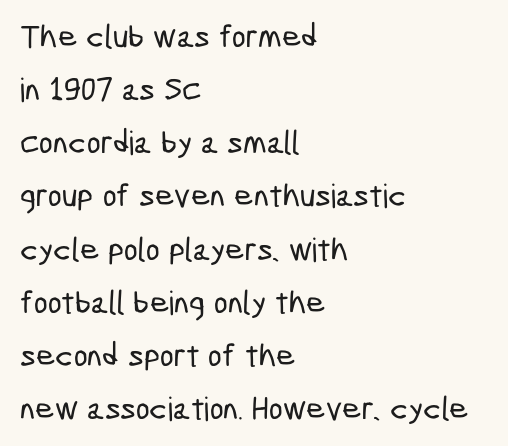
Notice how the passage keeps a crisp vertical edge on the left only. Interline gaps are of average width in this sample. Font category for this specimen: sans-serif. Between one letter and the next there's only the usual sliver of space. Check under the words: just untouched page.
